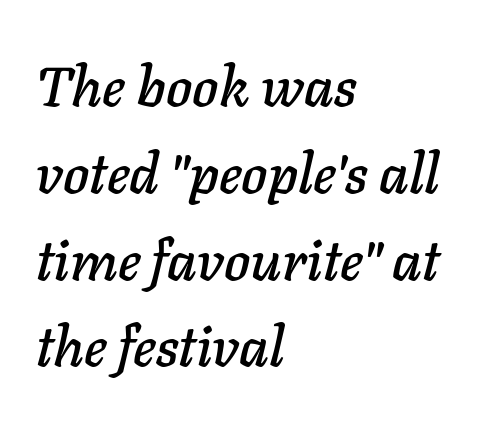
{"italic": "yes", "lean": "right", "slant_degrees": 11, "width": "normal", "stroke_contrast": "low", "x_height": "medium", "monospaced": "no", "underline": "no", "align": "left", "line_spacing": "normal", "line_spacing_ratio": 1.55, "letter_spacing": "normal", "letter_spacing_em": 0.0, "glyph_px": 56}
